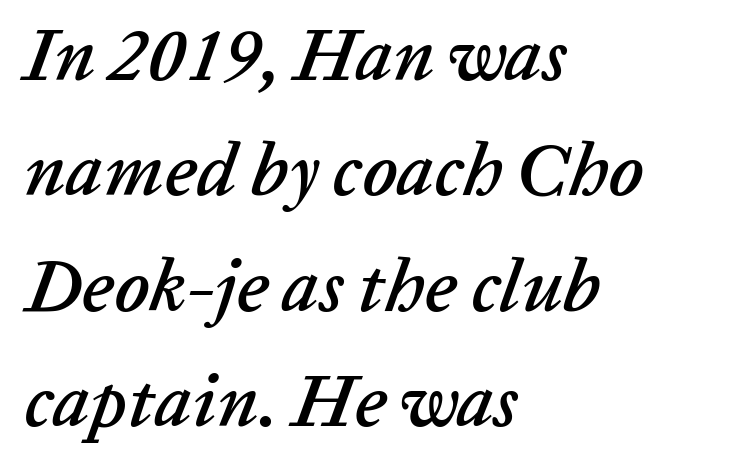
The passage shown leans; its letterforms are oblique. The rendering keeps characters at their native spacing. Reading down the block, your eye returns to a fixed left position each line. No word sits above an underline. The rendering uses natural spacing where letterforms have individual widths. Horizontal bands of white between lines are of average thickness.
